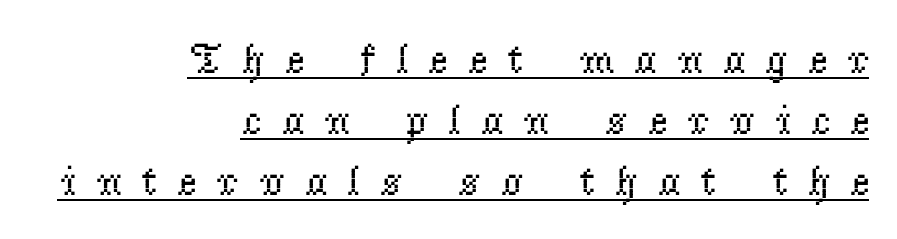
Do the letters lean? They stand straight. The letterforms stand isolated, each surrounded by extra space. Line endings align vertically; line beginnings do not. Vertical spacing — default. This reads as an unemphasized weight, regular at the heaviest.
